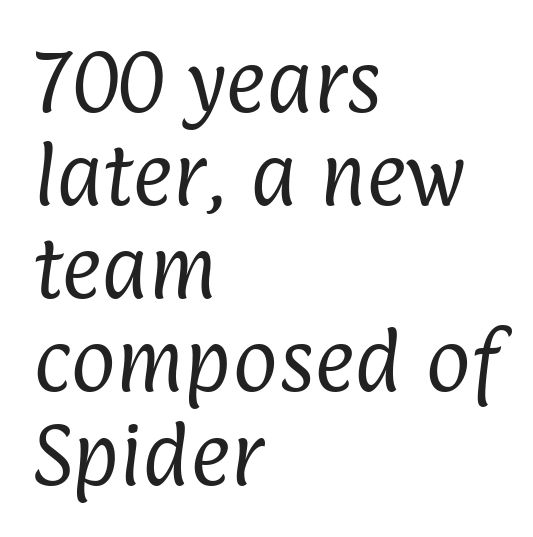
{"serif": "no", "bold": "no", "weight": "regular", "width": "condensed", "stroke_contrast": "low", "x_height": "medium", "monospaced": "no", "underline": "no", "align": "left", "line_spacing": "normal", "line_spacing_ratio": 1.35, "letter_spacing": "normal", "letter_spacing_em": 0.0, "glyph_px": 69}
